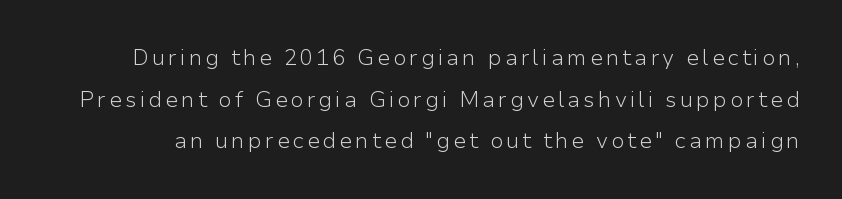
The image shows 22 px text type, upright; set line spacing 1.89x, not underlined.
